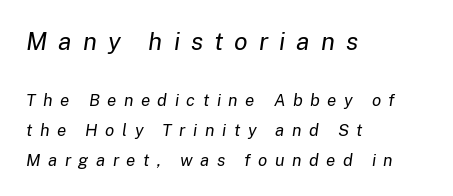
Q: Is the text bold? A: No.
Q: Is the text italic (slanted)? A: Yes, it leans right by about 8 degrees.
Q: Is the text underlined? A: No.
Q: How is the paragraph aligned? A: Left-aligned.
Q: Is the spacing between letters normal or unusually wide? A: Unusually wide.
Q: Which block of text is set in a larger size, the first (top) or the second (bottom)? A: The first (top) one.
